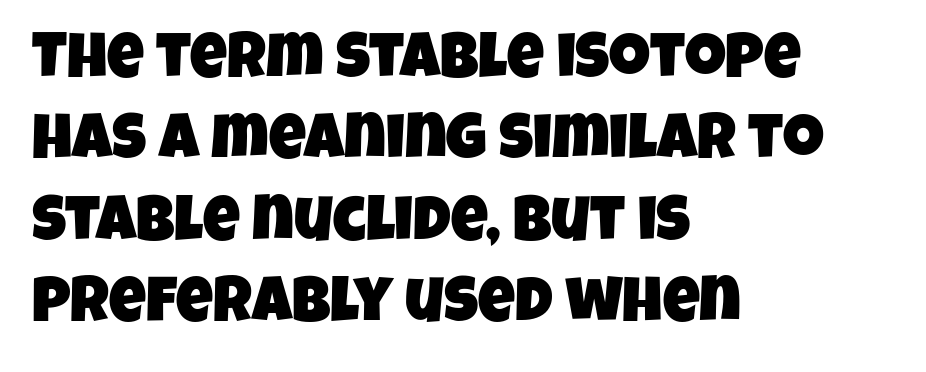
The rendering shows plain stroke endings on the letterforms — a sans-serif design. A typesetter would call this proportional, since set widths differ per character. Reading down the column, the eye jumps a familiar distance to each next line. Short note: letters normally spaced. A student would call this left alignment; a typographer would say flush left, rag right. The string is rendered with underlining switched off.
